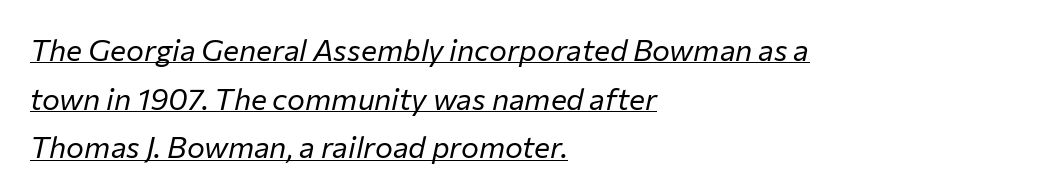
Q: Is the text bold? A: No.
Q: Is the text italic (slanted)? A: Yes, it leans right by about 12 degrees.
Q: Is the text underlined? A: Yes.
Q: How is the paragraph aligned? A: Left-aligned.
Q: Is the spacing between letters normal or unusually wide? A: Normal.
Q: Is the spacing between lines tight, normal or loose? A: Normal.
Q: Width (condensed, normal, or wide)? A: Normal.
Q: Stroke contrast? A: Low.
Q: x-height? A: Medium.
Q: Monospaced? A: No.
